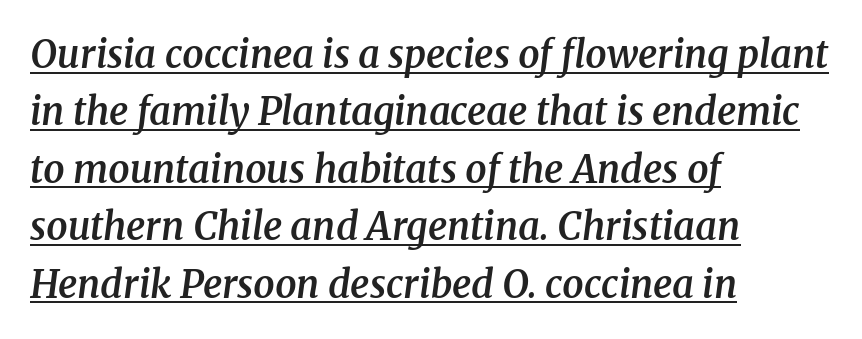
Q: Is the text bold? A: Semi-bold.
Q: Is the text italic (slanted)? A: Yes, it leans right by about 8 degrees.
Q: Is the typeface a serif or a sans-serif typeface? A: Serif.
Q: Is the text underlined? A: Yes.
Q: How is the paragraph aligned? A: Left-aligned.
Q: Is the spacing between letters normal or unusually wide? A: Normal.
Q: Is the spacing between lines tight, normal or loose? A: Normal.
Q: Width (condensed, normal, or wide)? A: Normal.
Q: Stroke contrast? A: Medium.
Q: x-height? A: Medium.
Q: Monospaced? A: No.
